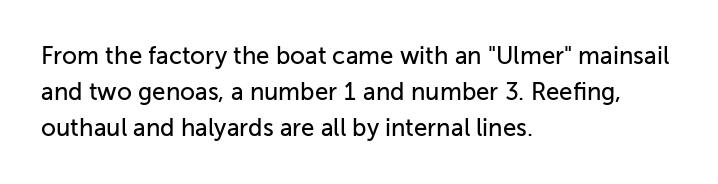
You can tell it's not italic because the verticals are truly vertical. Whoever set this chose a conventional vertical rhythm. The line texture is even and compact thanks to regular tracking. Each row of text sits above clean, open space.
